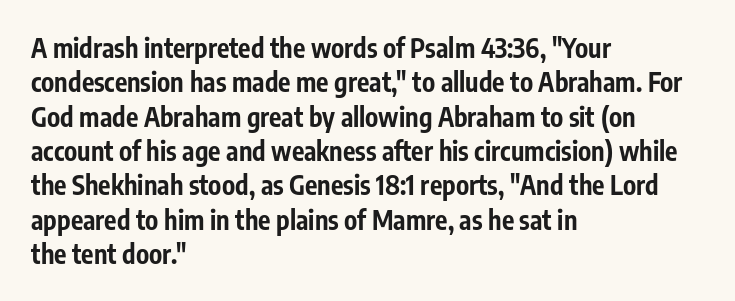
{"italic": "no", "bold": "yes", "underline": "no", "align": "left", "line_spacing": "normal", "line_spacing_ratio": 1.32, "letter_spacing": "normal", "letter_spacing_em": 0.0, "glyph_px": 26}
